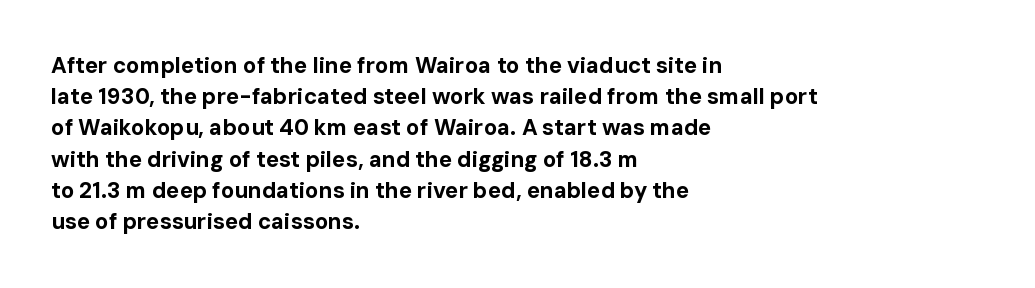
The image shows 22 px bold type, upright; set left-aligned, normal line spacing (1.42x), normal letter spacing, not underlined.
